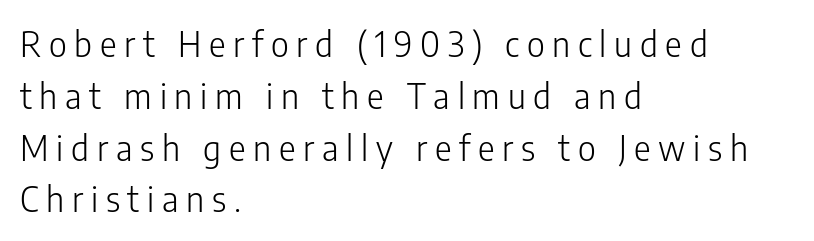
The image shows 35 px light, condensed sans-serif type, upright; set left-aligned, normal line spacing (1.48x), unusually wide letter spacing (+0.22 em), not underlined; low stroke contrast and a medium x-height.
